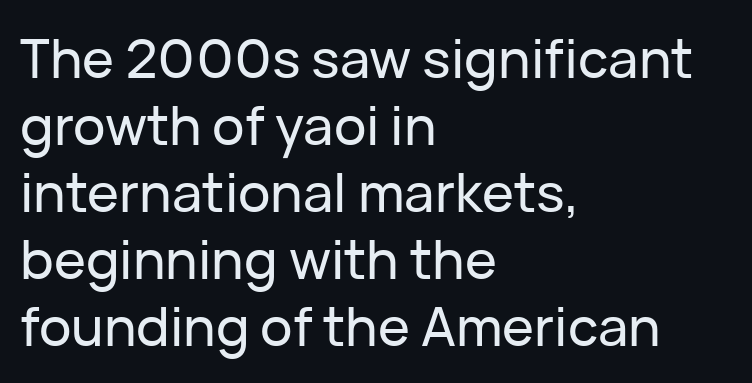
{"serif": "no", "italic": "no", "width": "normal", "stroke_contrast": "low", "x_height": "medium", "monospaced": "no", "underline": "no", "align": "left", "line_spacing_ratio": 1.24, "letter_spacing": "normal", "letter_spacing_em": 0.0, "glyph_px": 54}
